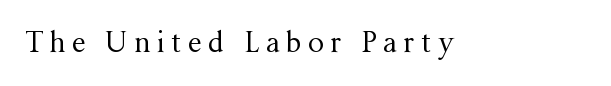
{"serif": "yes", "italic": "no", "bold": "no", "weight": "regular", "width": "normal", "stroke_contrast": "medium", "x_height": "medium", "monospaced": "no", "underline": "no", "letter_spacing": "wide", "letter_spacing_em": 0.24, "glyph_px": 28}
